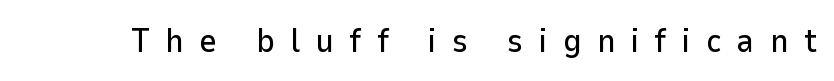
The type is letterspaced generously, with wide tracking. This is the regular roman posture of the typeface. The foot of each line stays bare and open. This rendering employs a face without finishing strokes, i.e., a sans-serif. Spacing verdict: proportional, widths tailored to each character.
